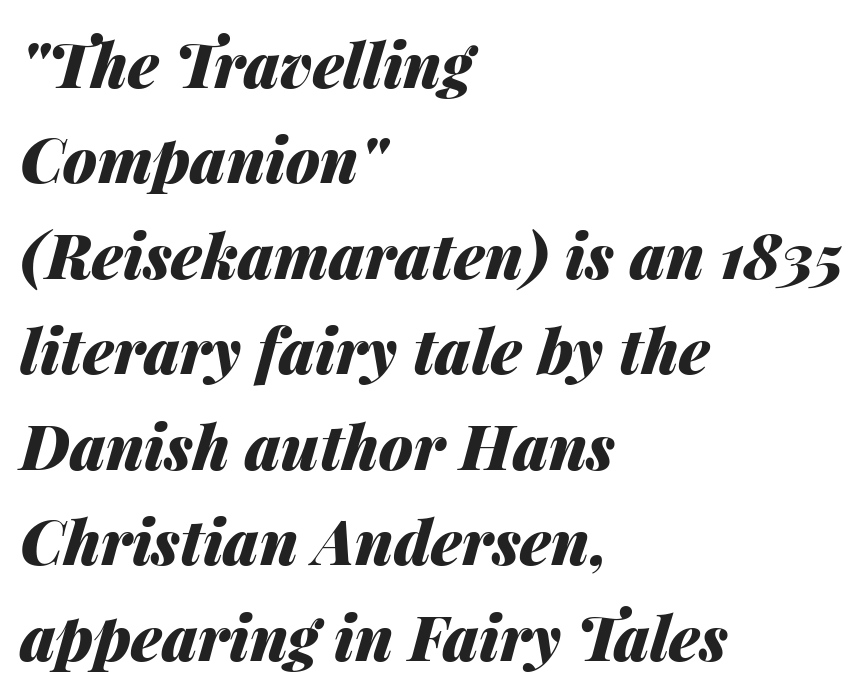
Is the type slanted? Yes — the strokes lean at a clear angle. Is this a fixed-width face? No — the glyphs have proportional, varying widths. Clear beneath every line of the passage. The block of text has a typical density, with ordinary space between rows.
